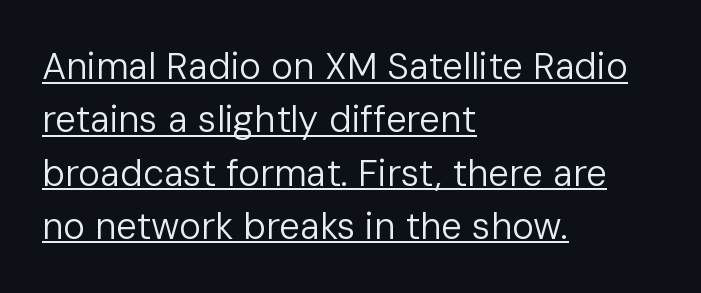
This is not heavy type; no bold has been used. Short note: letters normally spaced. What kind of face is this? One without serifs — a sans. The ragged edge is on the right, which tells us the setting is flush left.
